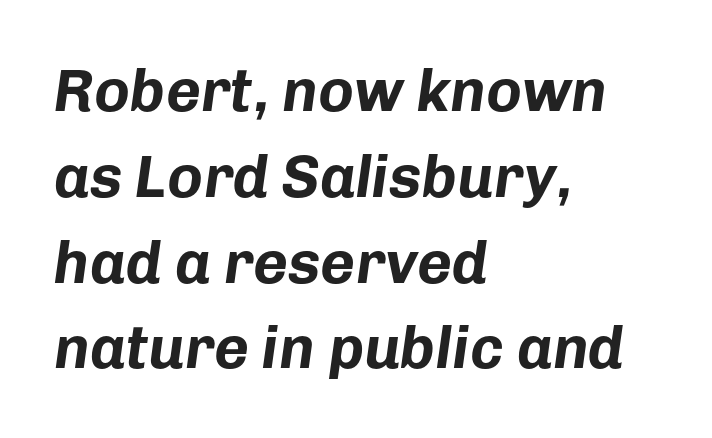
Q: Is the text bold? A: Yes.
Q: Is the text italic (slanted)? A: Yes, it leans right by about 8 degrees.
Q: Is the text underlined? A: No.
Q: How is the paragraph aligned? A: Left-aligned.
Q: Is the spacing between letters normal or unusually wide? A: Normal.
Q: Is the spacing between lines tight, normal or loose? A: Normal.
Q: Width (condensed, normal, or wide)? A: Normal.
Q: Stroke contrast? A: Low.
Q: x-height? A: Medium.
Q: Monospaced? A: No.
